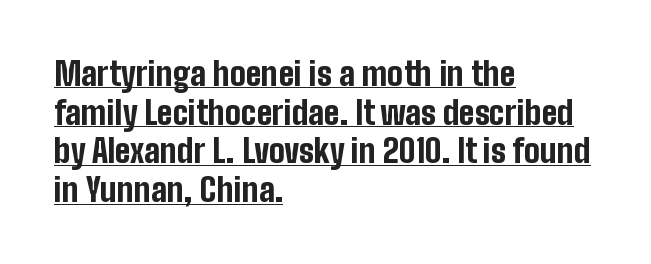
Q: Is the text bold? A: Yes.
Q: Is the text italic (slanted)? A: No, it is upright.
Q: Is the typeface a serif or a sans-serif typeface? A: Sans-serif.
Q: Is the text underlined? A: Yes.
Q: How is the paragraph aligned? A: Left-aligned.
Q: Is the spacing between letters normal or unusually wide? A: Normal.
Q: Width (condensed, normal, or wide)? A: Condensed.
Q: Stroke contrast? A: Low.
Q: x-height? A: Medium.
Q: Monospaced? A: No.
